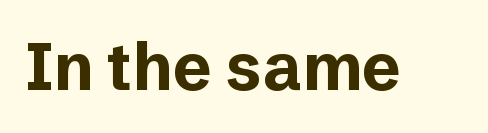
The image shows 66 px bold sans-serif type, upright; set normal letter spacing, not underlined; low stroke contrast and a medium x-height.
